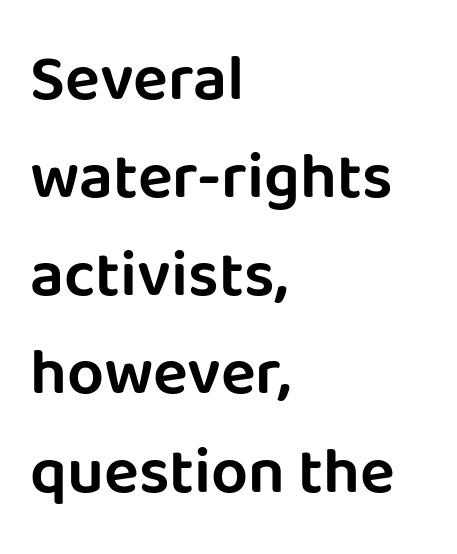
Q: Is the text italic (slanted)? A: No, it is upright.
Q: Is the typeface a serif or a sans-serif typeface? A: Sans-serif.
Q: Is the text underlined? A: No.
Q: How is the paragraph aligned? A: Left-aligned.
Q: Is the spacing between letters normal or unusually wide? A: Normal.
Q: Is the spacing between lines tight, normal or loose? A: Normal.
Q: Width (condensed, normal, or wide)? A: Normal.
Q: Stroke contrast? A: Low.
Q: x-height? A: Large.
Q: Monospaced? A: No.
